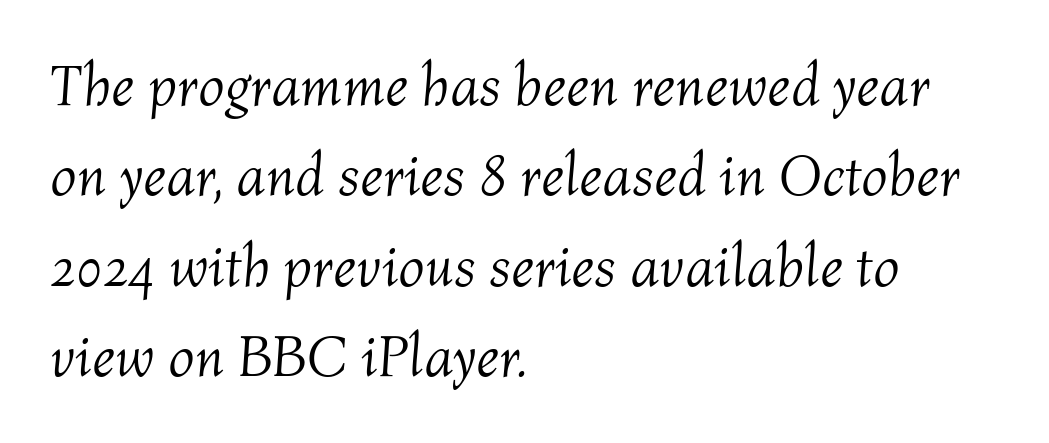
{"italic": "yes", "lean": "right", "slant_degrees": 4, "bold": "no", "weight": "light", "width": "normal", "stroke_contrast": "medium", "x_height": "medium", "monospaced": "no", "underline": "no", "align": "left", "line_spacing": "normal", "line_spacing_ratio": 1.56, "letter_spacing": "normal", "letter_spacing_em": 0.0, "glyph_px": 58}
